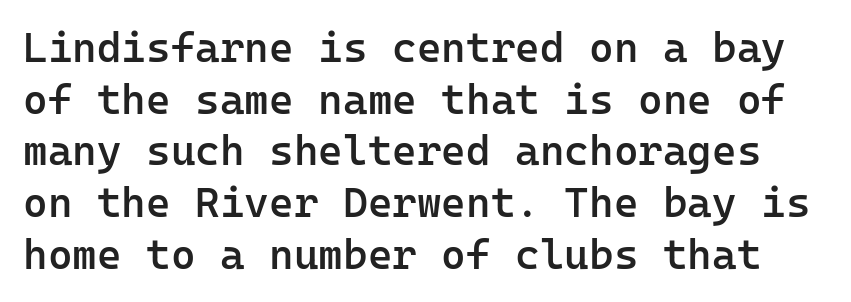
Is this a sans? Yes — the strokes have no serifs. The passage shown has conventional tracking throughout. Honestly, there is no underline to notice here at all. The glyphs have the mass of a demibold cut, below bold. The passage shown is typed in a monospace face where columns stay perfectly aligned.
